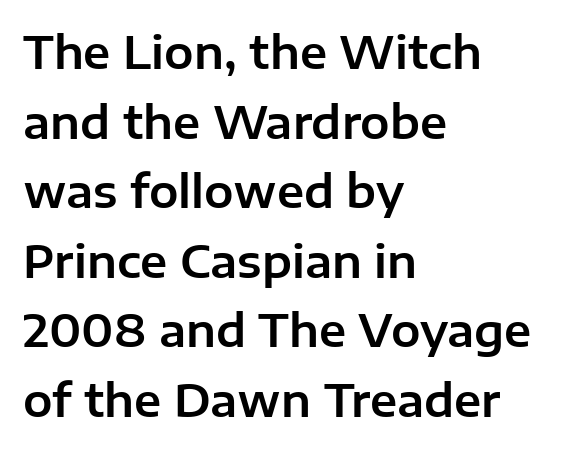
Short and long lines alike share a common starting point at left. Line spacing here is normal. Rendered with straight, roman letterforms. Is the letter spacing exaggerated? No — it looks like the ordinary default.
